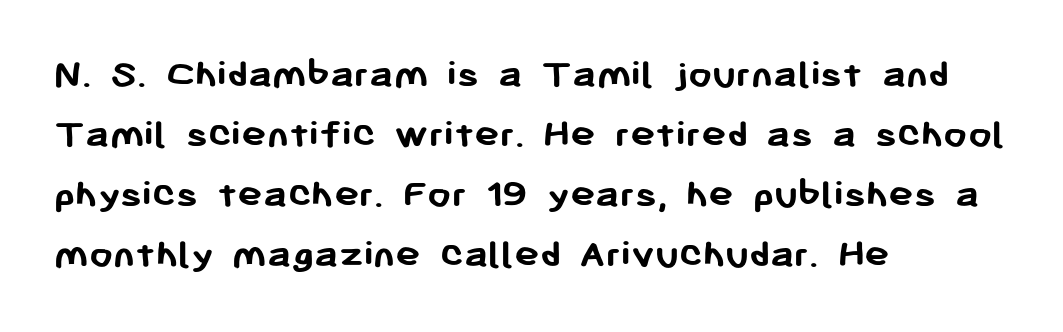
The image shows 42 px semibold sans-serif type, upright; set left-aligned, normal line spacing (1.43x), normal letter spacing, not underlined; low stroke contrast and a medium x-height.
